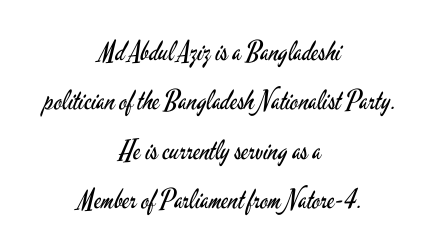
Q: Is the text bold? A: No.
Q: Is the text italic (slanted)? A: Yes.
Q: Is the text underlined? A: No.
Q: How is the paragraph aligned? A: Centered.
Q: Is the spacing between letters normal or unusually wide? A: Normal.
